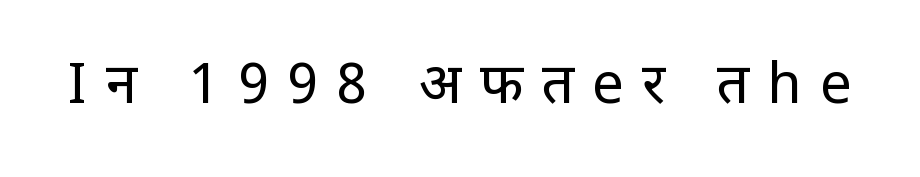
The image shows 56 px regular-weight, condensed sans-serif type, upright; set unusually wide letter spacing (+0.33 em), not underlined; low stroke contrast and a large x-height.
